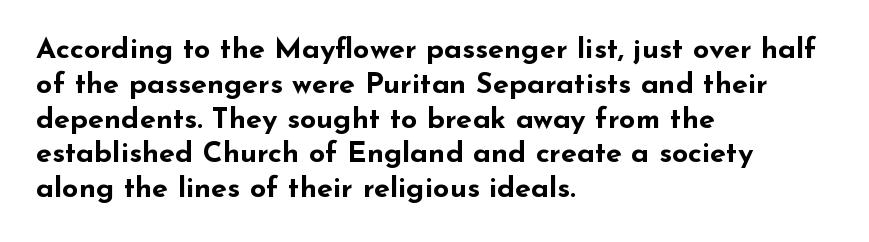
{"serif": "no", "italic": "no", "bold": "yes", "weight": "bold", "width": "wide", "stroke_contrast": "low", "x_height": "small", "monospaced": "no", "underline": "no", "align": "left", "line_spacing_ratio": 1.2, "letter_spacing": "normal", "letter_spacing_em": 0.0, "glyph_px": 29}
